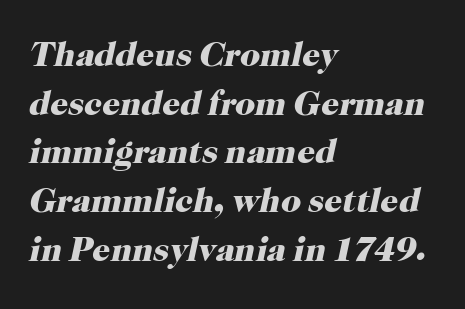
The image shows 35 px heavy serif type, italic (leaning right); set left-aligned, normal line spacing (1.39x), normal letter spacing, not underlined; high stroke contrast and a medium x-height.
